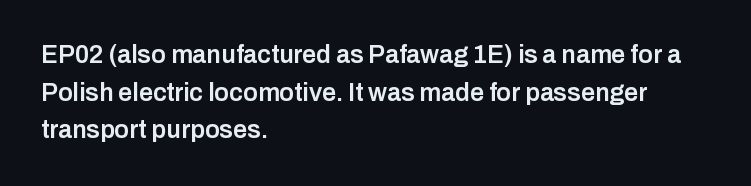
{"italic": "no", "bold": "semi", "underline": "no", "align": "left", "line_spacing": "normal", "line_spacing_ratio": 1.51, "letter_spacing": "normal", "letter_spacing_em": 0.0, "glyph_px": 25}
